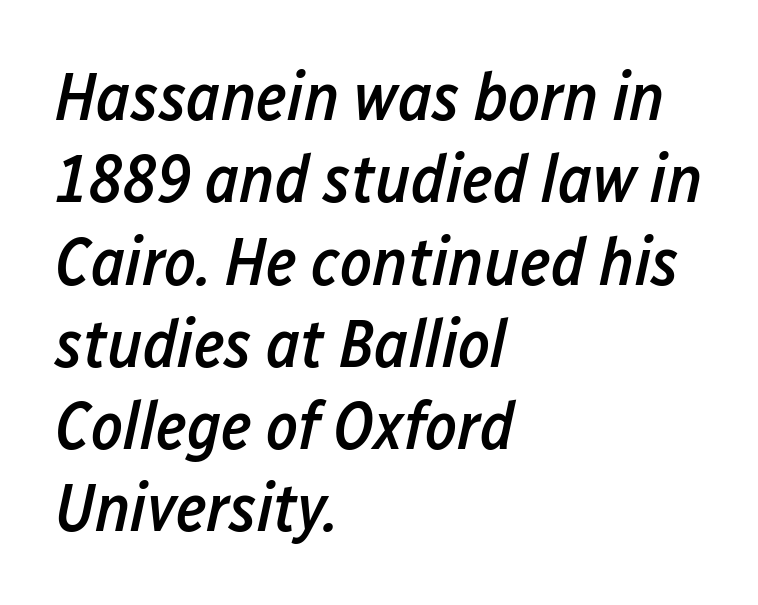
Q: Is the text bold? A: Semi-bold.
Q: Is the text italic (slanted)? A: Yes, it leans right by about 12 degrees.
Q: Is the text underlined? A: No.
Q: How is the paragraph aligned? A: Left-aligned.
Q: Is the spacing between letters normal or unusually wide? A: Normal.
Q: Width (condensed, normal, or wide)? A: Condensed.
Q: Stroke contrast? A: Low.
Q: x-height? A: Medium.
Q: Monospaced? A: No.
